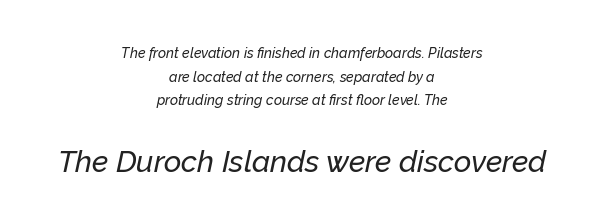
The passage shown is typed in a proportional face where columns would drift. Which margin do the lines hug? Neither — every line sits in the middle. The passage shown leans; its letterforms are oblique. The more generous point size was reserved for the lower chunk.
